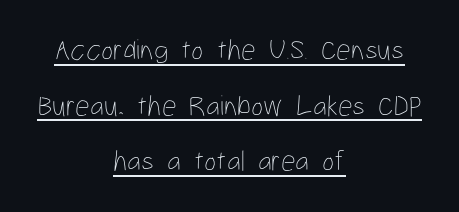
Q: Is the text bold? A: No.
Q: Is the text italic (slanted)? A: No, it is upright.
Q: Is the text underlined? A: Yes.
Q: How is the paragraph aligned? A: Centered.
Q: Is the spacing between letters normal or unusually wide? A: Normal.
Q: Is the spacing between lines tight, normal or loose? A: Loose.
Q: Width (condensed, normal, or wide)? A: Condensed.
Q: Stroke contrast? A: Low.
Q: x-height? A: Medium.
Q: Monospaced? A: No.
